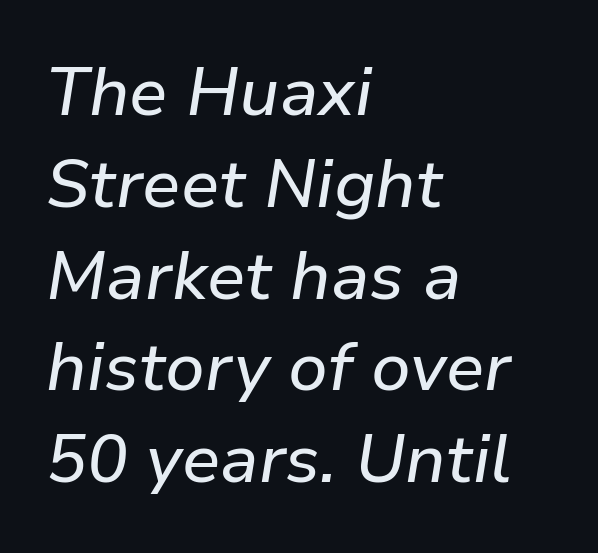
{"italic": "yes", "lean": "right", "slant_degrees": 9, "width": "normal", "stroke_contrast": "low", "x_height": "medium", "monospaced": "no", "underline": "no", "align": "left", "line_spacing": "normal", "line_spacing_ratio": 1.35, "letter_spacing": "normal", "letter_spacing_em": 0.0, "glyph_px": 68}
